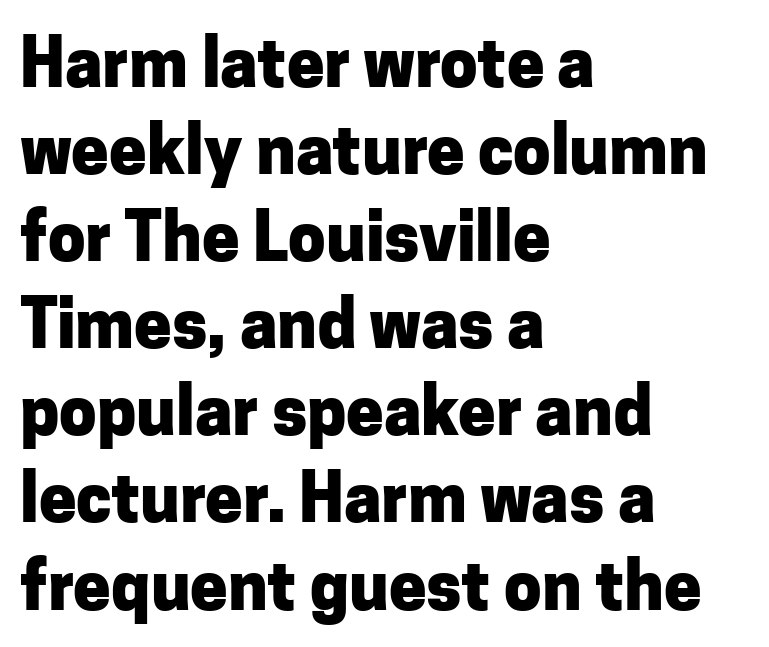
The image shows 67 px heavy sans-serif type, upright; set left-aligned, normal line spacing (1.3x), normal letter spacing, not underlined; low stroke contrast and a medium x-height.
